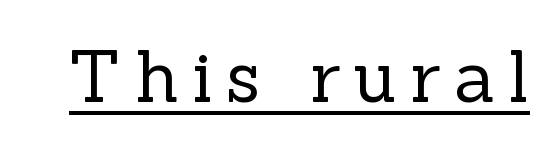
{"serif": "yes", "italic": "no", "bold": "no", "weight": "regular", "width": "normal", "x_height": "medium", "monospaced": "no", "underline": "yes", "glyph_px": 71}
